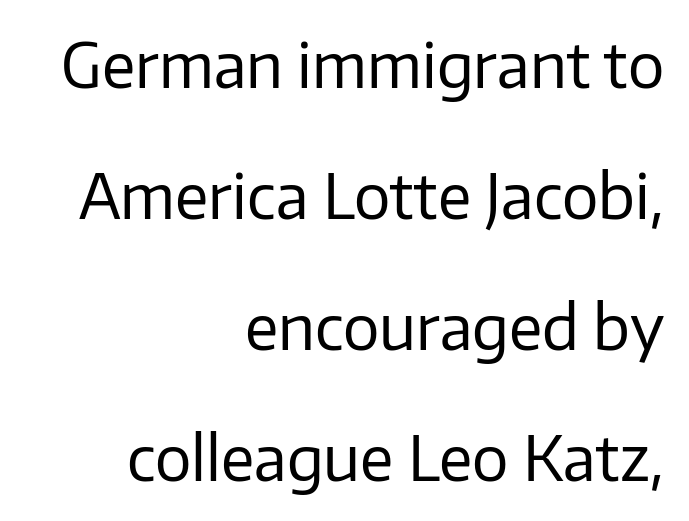
Q: Is the text bold? A: No.
Q: Is the text italic (slanted)? A: No, it is upright.
Q: Is the typeface a serif or a sans-serif typeface? A: Sans-serif.
Q: Is the text underlined? A: No.
Q: How is the paragraph aligned? A: Right-aligned.
Q: Is the spacing between letters normal or unusually wide? A: Normal.
Q: Is the spacing between lines tight, normal or loose? A: Loose.
Q: Width (condensed, normal, or wide)? A: Normal.
Q: Stroke contrast? A: Low.
Q: x-height? A: Medium.
Q: Monospaced? A: No.
